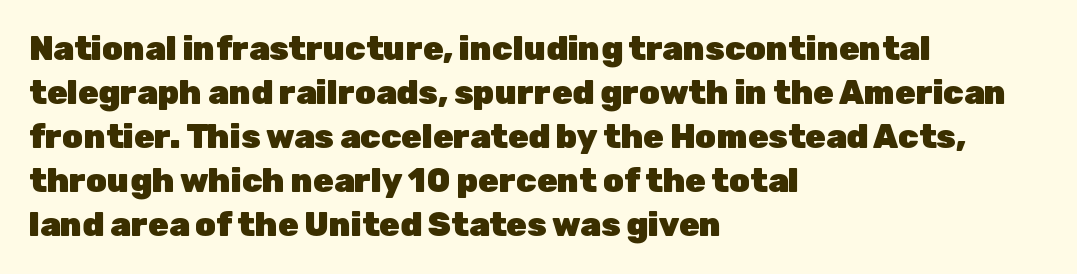
The image shows 33 px heavy sans-serif type, upright; set left-aligned, normal line spacing (1.33x), normal letter spacing, not underlined; low stroke contrast and a medium x-height.
